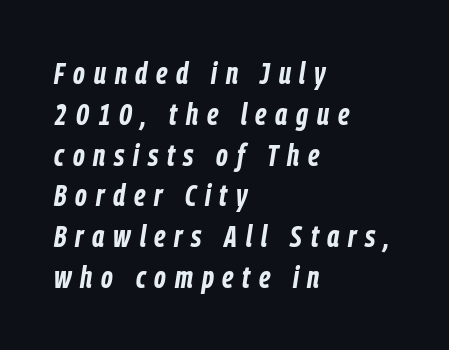
Q: Is the text bold? A: Yes.
Q: Is the text italic (slanted)? A: Yes, it leans right by about 9 degrees.
Q: Is the text underlined? A: No.
Q: How is the paragraph aligned? A: Left-aligned.
Q: Is the spacing between letters normal or unusually wide? A: Unusually wide.
Q: Is the spacing between lines tight, normal or loose? A: Normal.
Q: Width (condensed, normal, or wide)? A: Condensed.
Q: Stroke contrast? A: Low.
Q: x-height? A: Medium.
Q: Monospaced? A: No.
